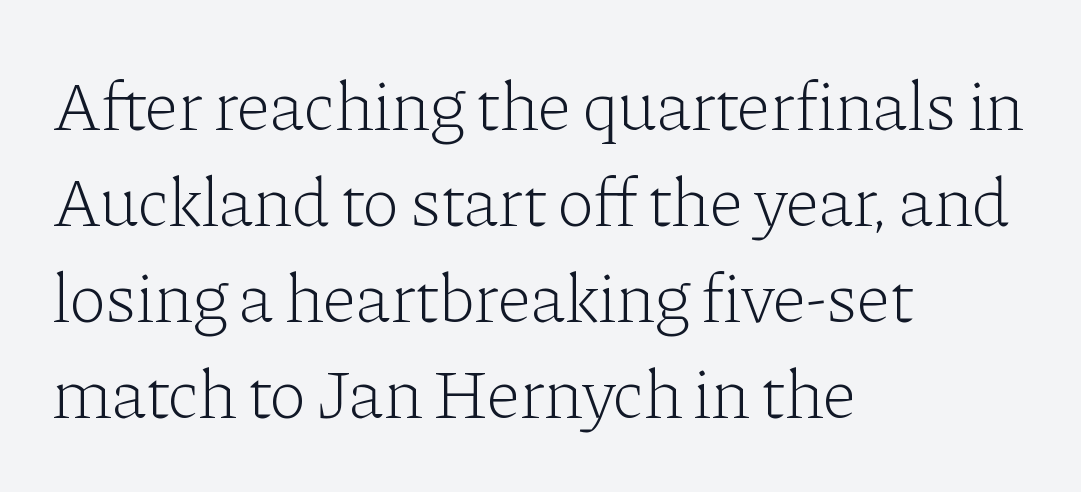
Q: Is the text bold? A: No.
Q: Is the text italic (slanted)? A: No, it is upright.
Q: Is the typeface a serif or a sans-serif typeface? A: Serif.
Q: Is the text underlined? A: No.
Q: How is the paragraph aligned? A: Left-aligned.
Q: Is the spacing between letters normal or unusually wide? A: Normal.
Q: Is the spacing between lines tight, normal or loose? A: Normal.
Q: Width (condensed, normal, or wide)? A: Normal.
Q: Stroke contrast? A: Low.
Q: x-height? A: Medium.
Q: Monospaced? A: No.
